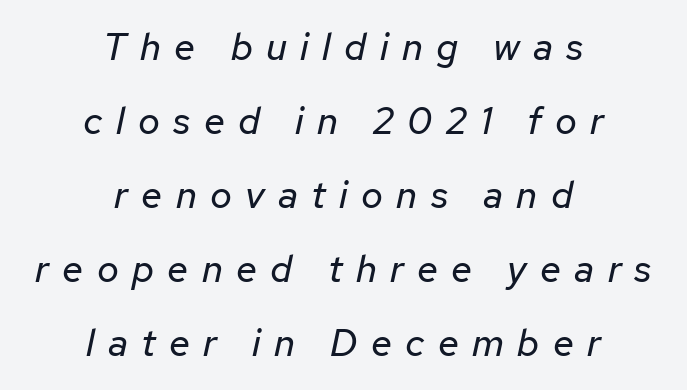
The image shows 38 px regular-weight type, italic (leaning right); set centered, loose line spacing (1.95x), unusually wide letter spacing (+0.35 em), not underlined; low stroke contrast and a medium x-height.
